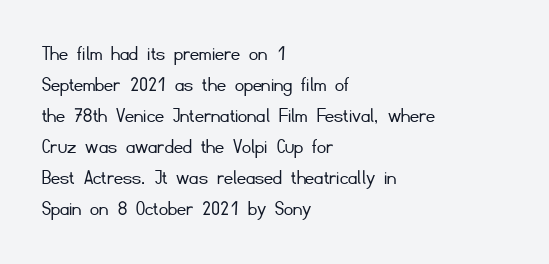
Q: Is the text bold? A: No.
Q: Is the text italic (slanted)? A: No, it is upright.
Q: Is the text underlined? A: No.
Q: How is the paragraph aligned? A: Left-aligned.
Q: Is the spacing between letters normal or unusually wide? A: Normal.
Q: Is the spacing between lines tight, normal or loose? A: Normal.
